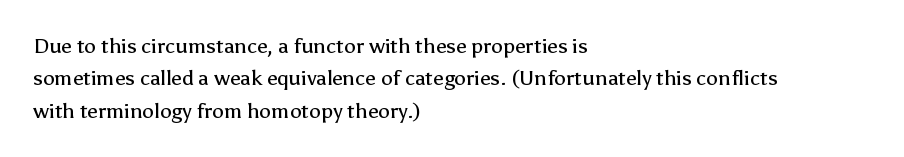
The image shows 21 px text type, upright; set left-aligned, normal line spacing (1.54x), normal letter spacing, not underlined.
